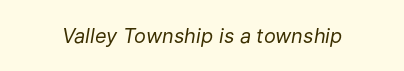
The image shows 20 px text type, italic (leaning right); set normal letter spacing, not underlined.
